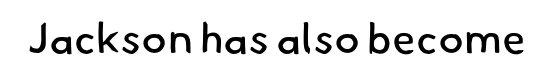
Q: Is the text bold? A: No.
Q: Is the typeface a serif or a sans-serif typeface? A: Sans-serif.
Q: Is the text underlined? A: No.
Q: Is the spacing between letters normal or unusually wide? A: Normal.
Q: Width (condensed, normal, or wide)? A: Normal.
Q: Stroke contrast? A: Low.
Q: x-height? A: Small.
Q: Monospaced? A: No.
